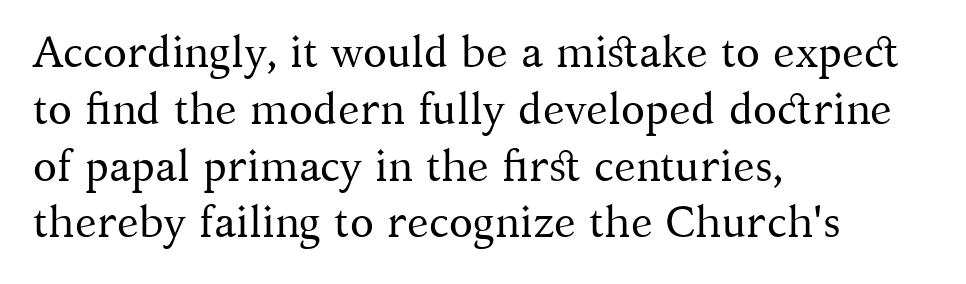
Q: Is the text bold? A: No.
Q: Is the text italic (slanted)? A: No, it is upright.
Q: Is the typeface a serif or a sans-serif typeface? A: Serif.
Q: Is the text underlined? A: No.
Q: How is the paragraph aligned? A: Left-aligned.
Q: Is the spacing between letters normal or unusually wide? A: Normal.
Q: Is the spacing between lines tight, normal or loose? A: Normal.
Q: Width (condensed, normal, or wide)? A: Normal.
Q: Stroke contrast? A: Medium.
Q: x-height? A: Medium.
Q: Monospaced? A: No.
